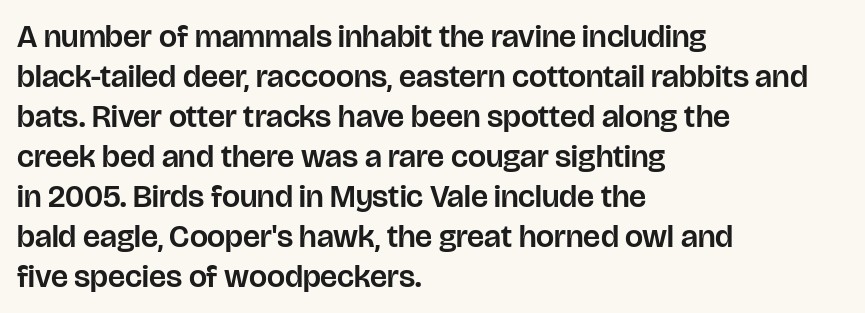
{"serif": "no", "italic": "no", "width": "normal", "stroke_contrast": "low", "x_height": "large", "monospaced": "no", "underline": "no", "align": "left", "line_spacing": "normal", "line_spacing_ratio": 1.25, "letter_spacing": "normal", "letter_spacing_em": 0.0, "glyph_px": 32}
